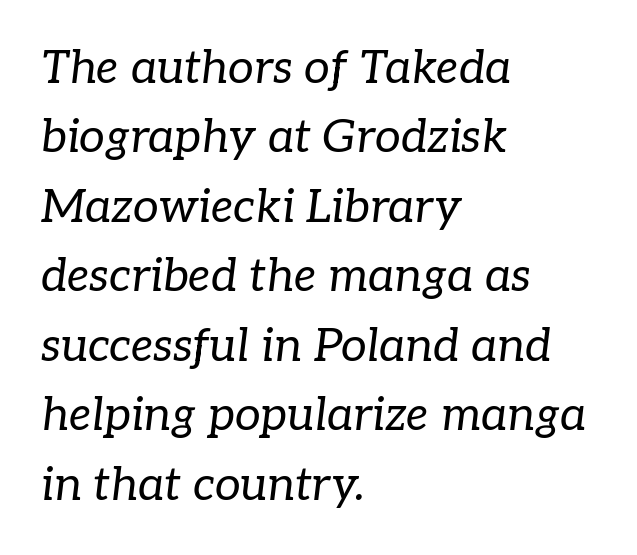
The image shows 46 px regular-weight serif type, italic (leaning right); set left-aligned, normal line spacing (1.51x), normal letter spacing, not underlined; low stroke contrast and a medium x-height.
